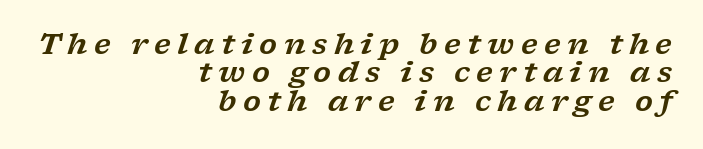
The tracking reads as deliberately expanded to a designer's eye. The lettering tilts uniformly, giving the passage an italic look. Decoration check: the copy has no underline. Yep, those are serifs on the letters.
